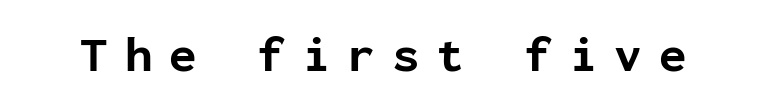
{"serif": "no", "italic": "no", "bold": "yes", "weight": "bold", "width": "normal", "stroke_contrast": "low", "x_height": "medium", "monospaced": "yes", "underline": "no", "letter_spacing": "wide", "letter_spacing_em": 0.34, "glyph_px": 50}
